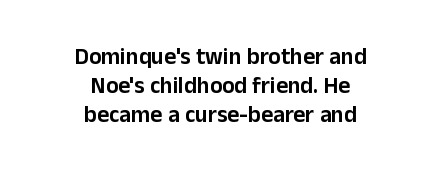
The image shows 23 px text type, upright; set centered, normal line spacing (1.26x), normal letter spacing, not underlined.
